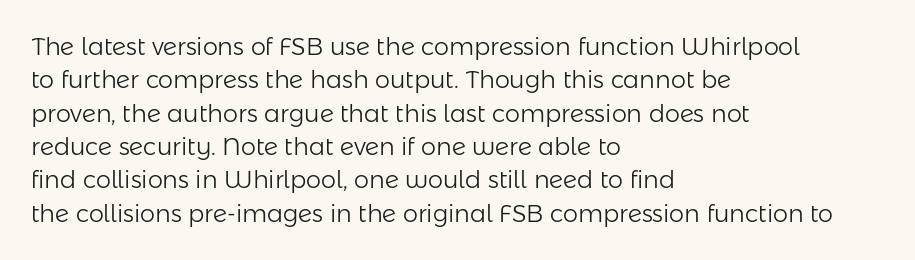
The image shows 24 px text type, upright; set left-aligned, normal line spacing (1.39x), normal letter spacing, not underlined.
